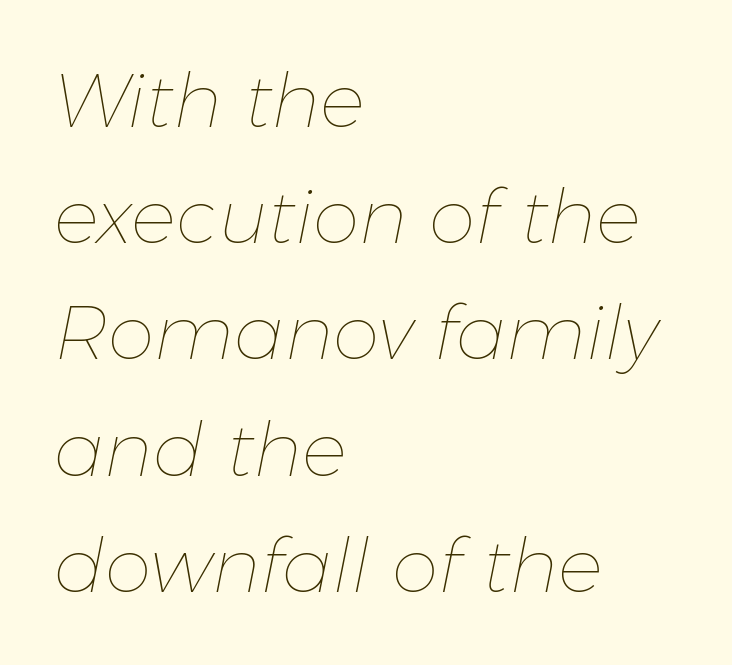
Q: Is the text bold? A: No.
Q: Is the text italic (slanted)? A: Yes, it leans right by about 11 degrees.
Q: Is the text underlined? A: No.
Q: How is the paragraph aligned? A: Left-aligned.
Q: Is the spacing between letters normal or unusually wide? A: Normal.
Q: Is the spacing between lines tight, normal or loose? A: Normal.
Q: Width (condensed, normal, or wide)? A: Normal.
Q: Stroke contrast? A: Low.
Q: x-height? A: Medium.
Q: Monospaced? A: No.
